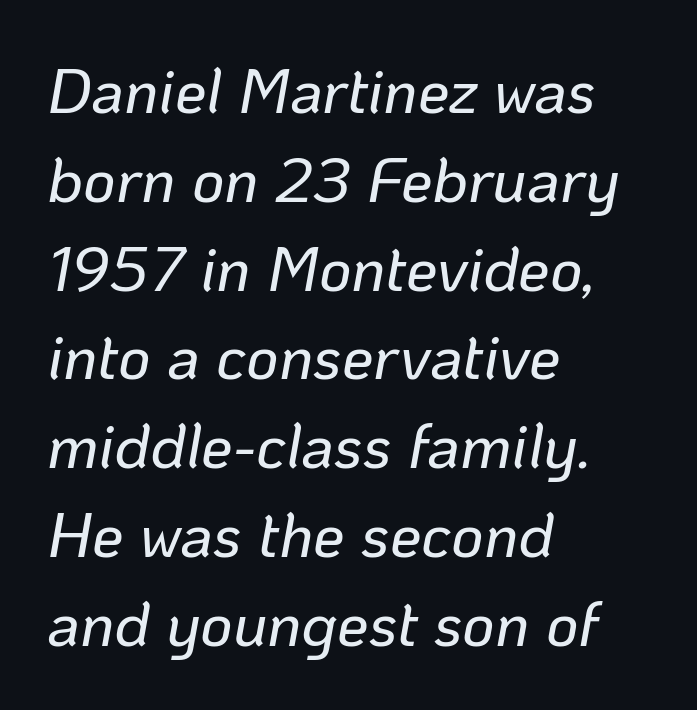
Q: Is the text italic (slanted)? A: Yes, it leans right by about 10 degrees.
Q: Is the text underlined? A: No.
Q: How is the paragraph aligned? A: Left-aligned.
Q: Is the spacing between letters normal or unusually wide? A: Normal.
Q: Is the spacing between lines tight, normal or loose? A: Normal.
Q: Width (condensed, normal, or wide)? A: Normal.
Q: Stroke contrast? A: Low.
Q: x-height? A: Medium.
Q: Monospaced? A: No.
